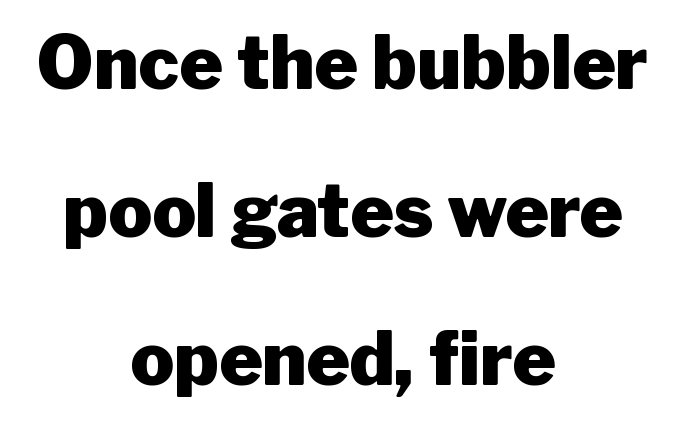
The image shows 73 px heavy sans-serif type, upright; set centered, loose line spacing (2.03x), normal letter spacing, not underlined; low stroke contrast and a medium x-height.
